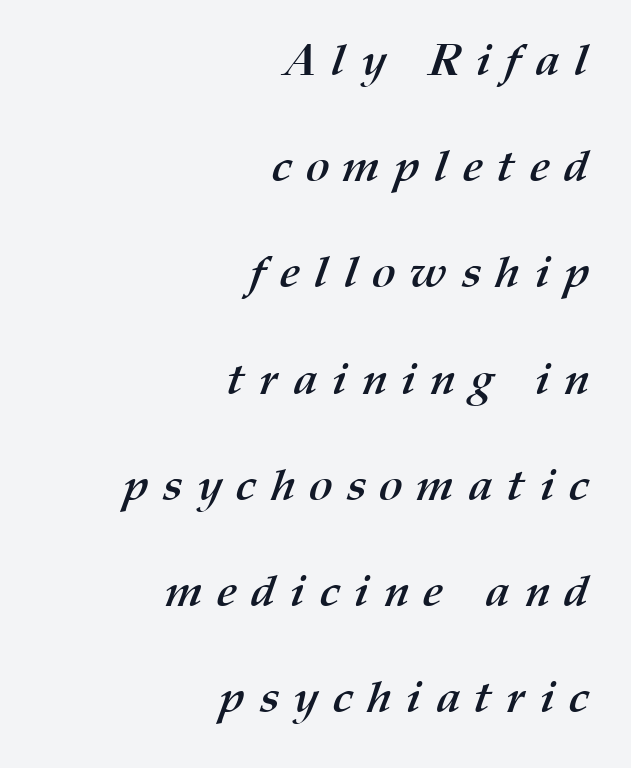
Anything drawn beneath the words? Only blank space. These lines have a slow, spaced-out rhythm from letter to letter. The letters advance in unequal steps, a hallmark of proportional type. Heavy, bold letterforms. One glance says open: line gaps are wider than usual.
